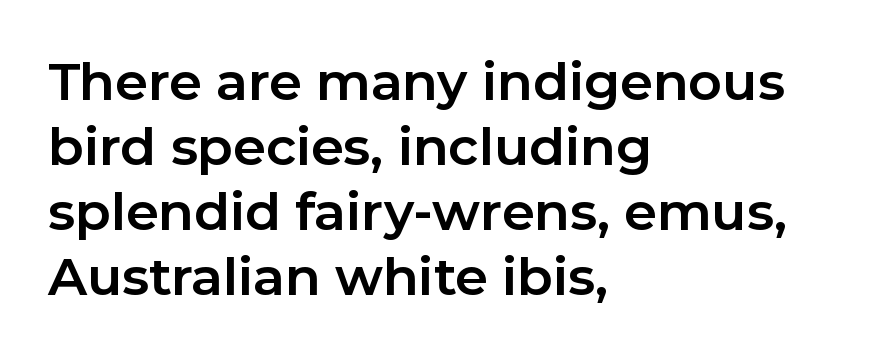
Q: Is the text bold? A: Yes.
Q: Is the text italic (slanted)? A: No, it is upright.
Q: Is the typeface a serif or a sans-serif typeface? A: Sans-serif.
Q: Is the text underlined? A: No.
Q: How is the paragraph aligned? A: Left-aligned.
Q: Is the spacing between letters normal or unusually wide? A: Normal.
Q: Is the spacing between lines tight, normal or loose? A: Normal.
Q: Width (condensed, normal, or wide)? A: Normal.
Q: Stroke contrast? A: Low.
Q: x-height? A: Medium.
Q: Monospaced? A: No.
